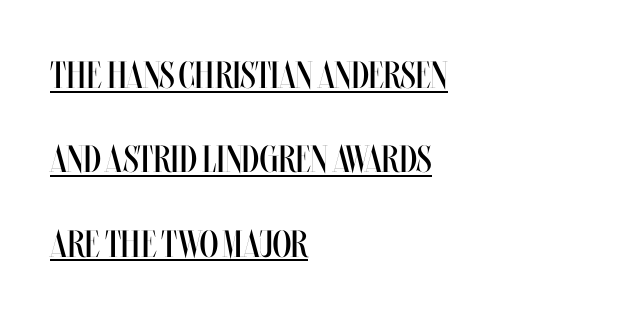
Q: Is the text bold? A: No.
Q: Is the text italic (slanted)? A: No, it is upright.
Q: Is the text underlined? A: Yes.
Q: How is the paragraph aligned? A: Left-aligned.
Q: Is the spacing between letters normal or unusually wide? A: Normal.
Q: Is the spacing between lines tight, normal or loose? A: Loose.
Q: Width (condensed, normal, or wide)? A: Condensed.
Q: Stroke contrast? A: Medium.
Q: x-height? A: Large.
Q: Monospaced? A: No.
